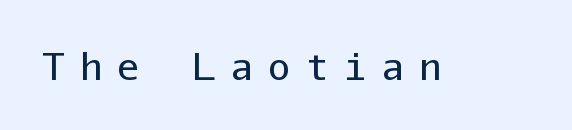
{"serif": "no", "italic": "no", "bold": "no", "weight": "regular", "width": "normal", "stroke_contrast": "low", "x_height": "medium", "monospaced": "yes", "underline": "no", "letter_spacing": "wide", "letter_spacing_em": 0.42, "glyph_px": 37}
